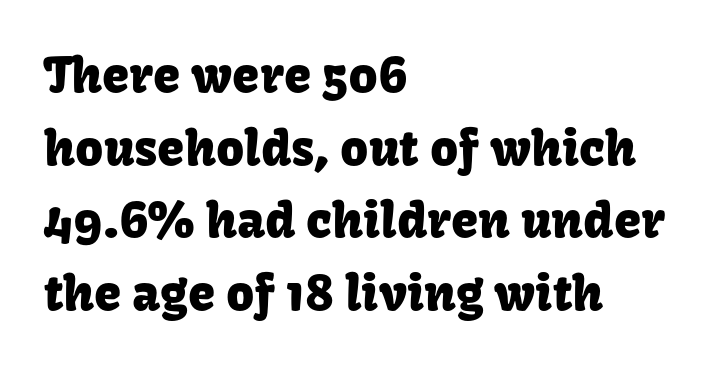
{"serif": "no", "italic": "no", "width": "normal", "stroke_contrast": "low", "x_height": "medium", "monospaced": "no", "underline": "no", "align": "left", "line_spacing": "normal", "line_spacing_ratio": 1.48, "letter_spacing": "normal", "letter_spacing_em": 0.0, "glyph_px": 49}
